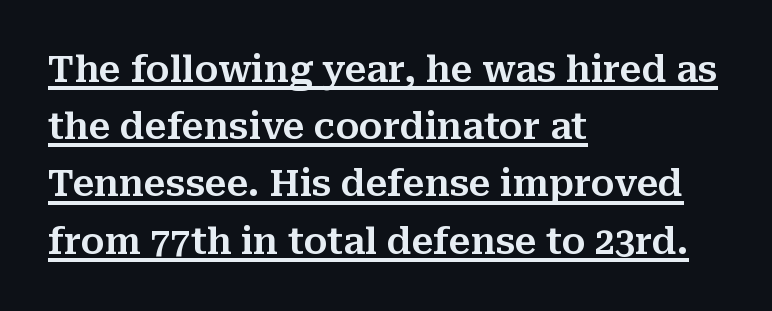
{"serif": "yes", "italic": "no", "width": "normal", "stroke_contrast": "medium", "x_height": "medium", "monospaced": "no", "underline": "yes", "align": "left", "line_spacing": "normal", "line_spacing_ratio": 1.59, "letter_spacing": "normal", "letter_spacing_em": 0.0, "glyph_px": 36}
